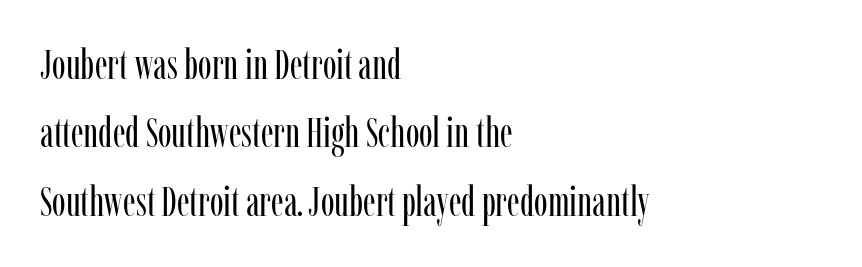
{"serif": "yes", "italic": "no", "bold": "no", "weight": "regular", "width": "condensed", "stroke_contrast": "low", "x_height": "medium", "monospaced": "no", "underline": "no", "align": "left", "line_spacing": "normal", "line_spacing_ratio": 1.67, "letter_spacing": "normal", "letter_spacing_em": 0.0, "glyph_px": 41}
